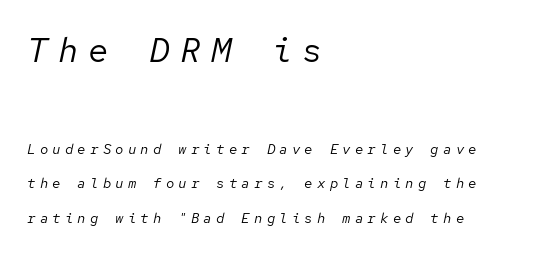
{"italic": "yes", "lean": "right", "slant_degrees": 12, "bold": "no", "weight": "regular", "width": "normal", "stroke_contrast": "low", "x_height": "medium", "monospaced": "yes", "underline": "no", "align": "left", "line_spacing": "loose", "line_spacing_ratio": 2.48, "letter_spacing": "wide", "letter_spacing_em": 0.3, "larger_block": "first", "size_ratio": 2.43, "glyph_px": 34}
